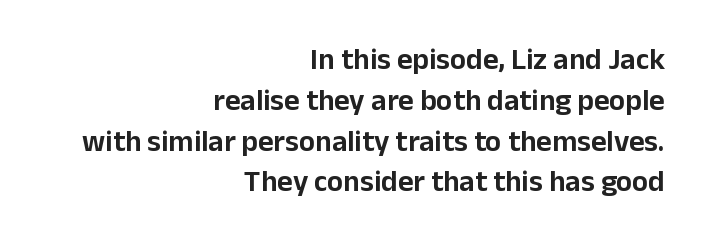
{"serif": "no", "italic": "no", "width": "normal", "stroke_contrast": "low", "x_height": "medium", "monospaced": "no", "underline": "no", "align": "right", "line_spacing": "normal", "line_spacing_ratio": 1.36, "letter_spacing": "normal", "letter_spacing_em": 0.0, "glyph_px": 30}
